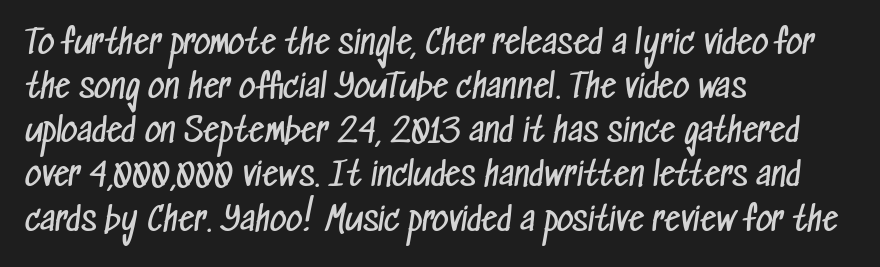
The designer went with a sans here, leaving each stem footless. A typesetter would call this proportional, since set widths differ per character. Layout note: lines flush left. Has an underline been added? It has not. How are the letters spaced? Ordinarily, with no added tracking. These glyphs show unthickened strokes, regular width or finer.
